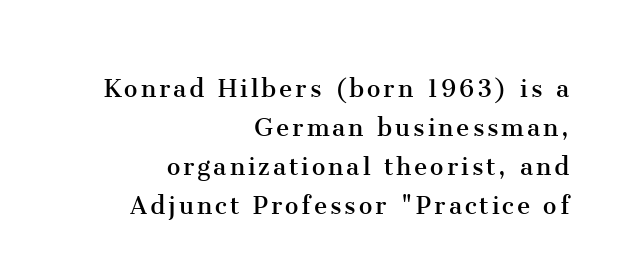
Q: Is the text bold? A: No.
Q: Is the text italic (slanted)? A: No, it is upright.
Q: Is the typeface a serif or a sans-serif typeface? A: Serif.
Q: Is the text underlined? A: No.
Q: How is the paragraph aligned? A: Right-aligned.
Q: Is the spacing between lines tight, normal or loose? A: Normal.
Q: Width (condensed, normal, or wide)? A: Normal.
Q: Stroke contrast? A: Medium.
Q: x-height? A: Medium.
Q: Monospaced? A: No.
